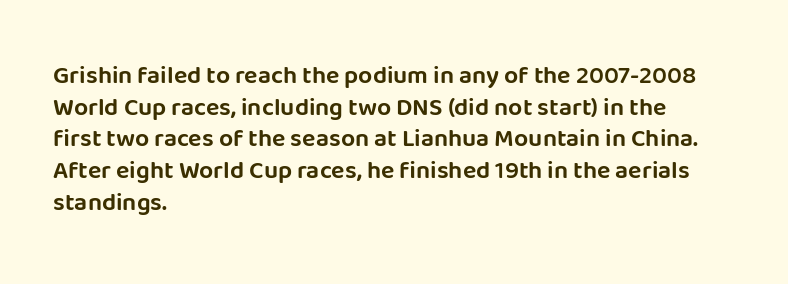
The rows are spaced the way most documents space them. No extra tracking has been applied to these lines. Which margin do the lines hug? The left one — the right edge is uneven. The gap between lines stays unmarked. If you drew a line through each stem, it would be perfectly vertical.
